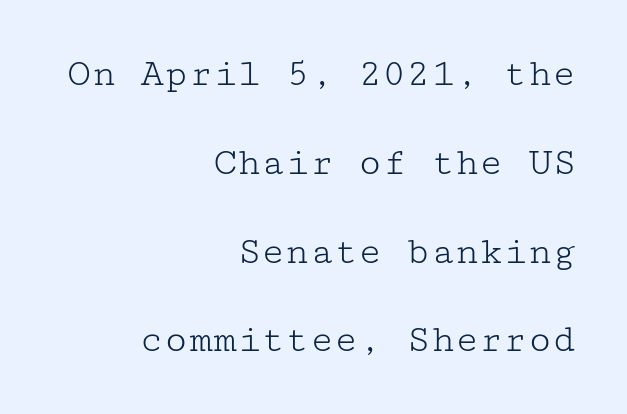
The image shows 40 px light, wide serif type, upright; set right-aligned, loose line spacing (2.22x), normal letter spacing, not underlined; low stroke contrast and a medium x-height.
